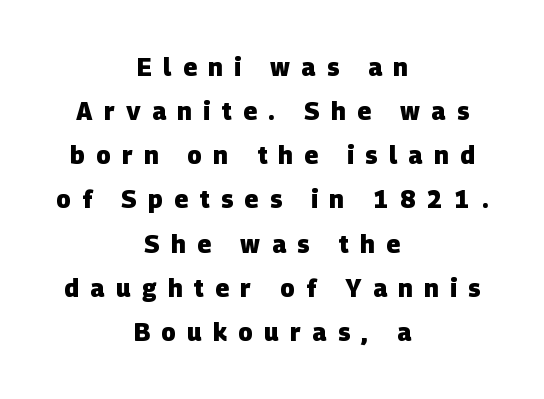
The image shows 24 px bold type; set centered, line spacing 1.84x, unusually wide letter spacing (+0.48 em), not underlined.
